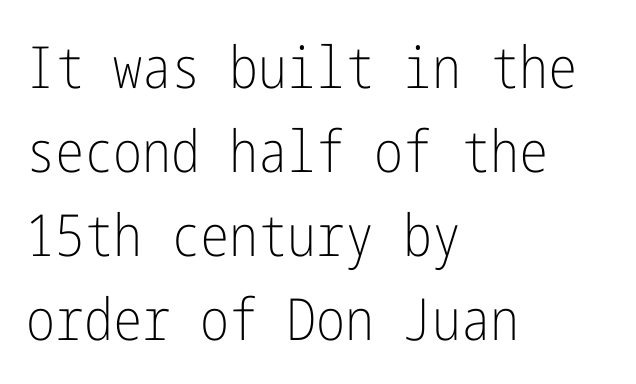
Q: Is the text bold? A: No.
Q: Is the text italic (slanted)? A: No, it is upright.
Q: Is the typeface a serif or a sans-serif typeface? A: Sans-serif.
Q: Is the text underlined? A: No.
Q: How is the paragraph aligned? A: Left-aligned.
Q: Is the spacing between letters normal or unusually wide? A: Normal.
Q: Is the spacing between lines tight, normal or loose? A: Normal.
Q: Width (condensed, normal, or wide)? A: Condensed.
Q: Stroke contrast? A: Low.
Q: x-height? A: Medium.
